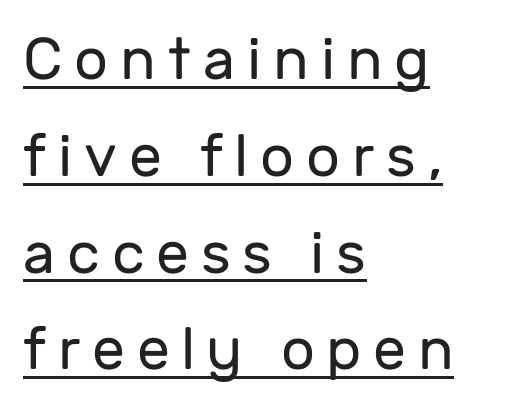
The image shows 59 px regular-weight sans-serif type, upright; set left-aligned, normal line spacing (1.64x), unusually wide letter spacing (+0.2 em), underlined; low stroke contrast and a medium x-height.
